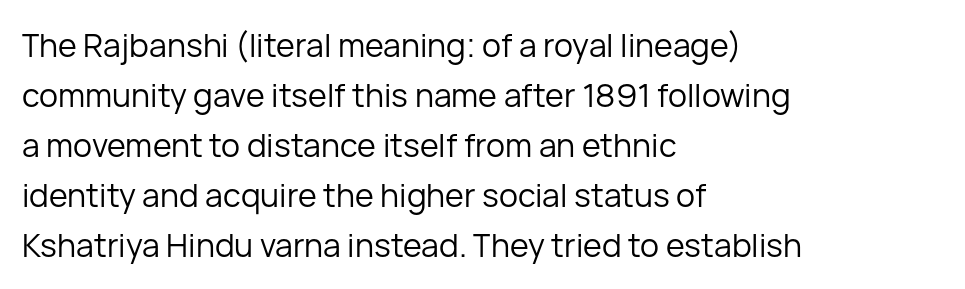
{"serif": "no", "italic": "no", "bold": "no", "weight": "regular", "width": "normal", "stroke_contrast": "low", "x_height": "medium", "monospaced": "no", "underline": "no", "align": "left", "line_spacing": "normal", "line_spacing_ratio": 1.56, "letter_spacing": "normal", "letter_spacing_em": 0.0, "glyph_px": 32}
